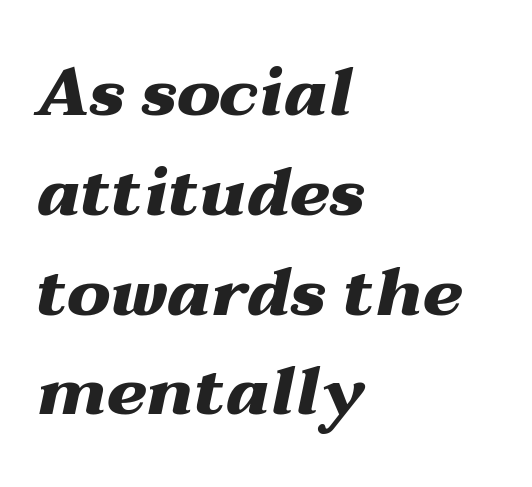
Underline: absent. The typesetting leans heavy: a genuine bold. The passage shown leans; its letterforms are oblique. Between one letter and the next there's only the usual sliver of space.
